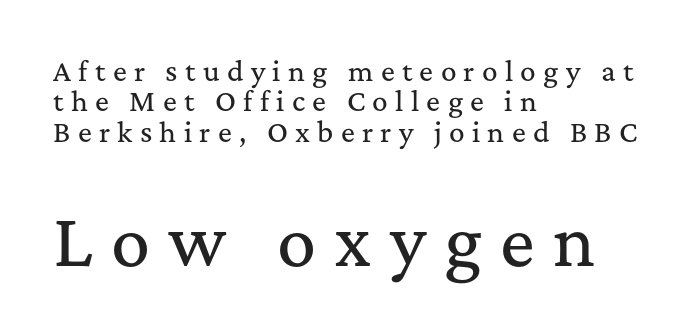
Q: Is the text italic (slanted)? A: No, it is upright.
Q: Is the typeface a serif or a sans-serif typeface? A: Serif.
Q: Is the text underlined? A: No.
Q: How is the paragraph aligned? A: Left-aligned.
Q: Is the spacing between letters normal or unusually wide? A: Unusually wide.
Q: Which block of text is set in a larger size, the first (top) or the second (bottom)? A: The second (bottom) one.
Q: Width (condensed, normal, or wide)? A: Normal.
Q: Stroke contrast? A: Medium.
Q: x-height? A: Medium.
Q: Monospaced? A: No.
